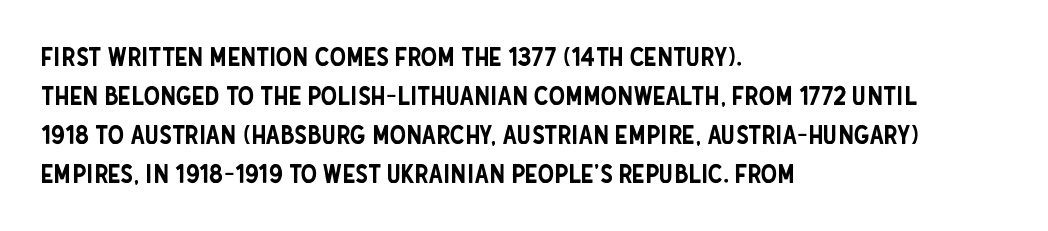
{"italic": "no", "underline": "no", "align": "left", "line_spacing": "normal", "line_spacing_ratio": 1.5, "letter_spacing": "normal", "letter_spacing_em": 0.0, "glyph_px": 26}
